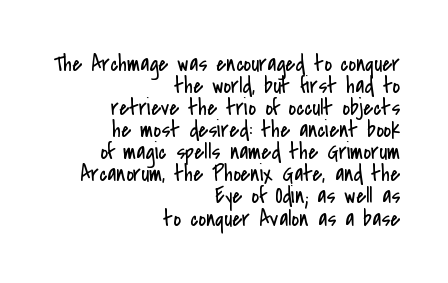
Tightly led — the rows are bunched. Letter spacing: default. The paragraph has a hard right edge and a soft left edge. Think standard paragraph weight, or any step lighter than that.
